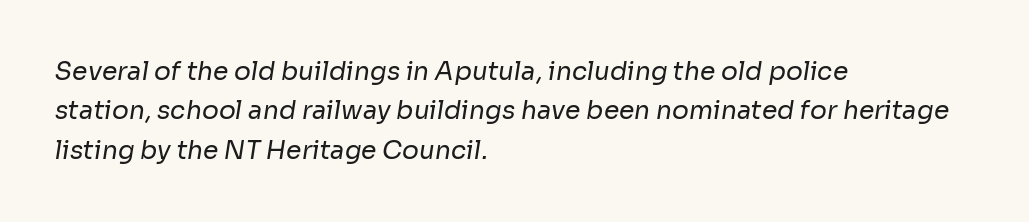
Descenders are the only things crossing below the line. Unbolded letterforms with no extra heft. The rows are spaced the way most documents space them. Where is the straight margin? On the left.
